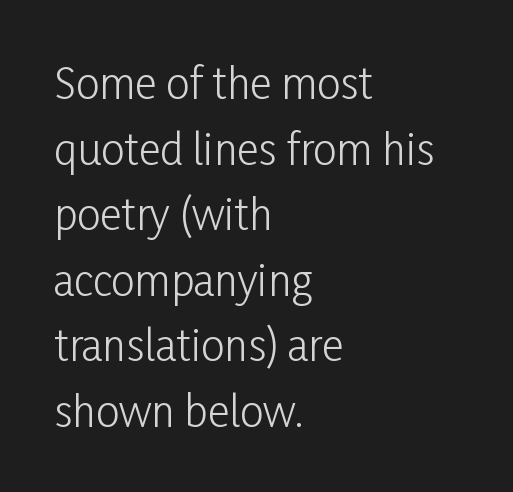
{"serif": "no", "italic": "no", "bold": "no", "weight": "light", "width": "condensed", "stroke_contrast": "low", "x_height": "medium", "monospaced": "no", "underline": "no", "align": "left", "line_spacing": "normal", "line_spacing_ratio": 1.56, "letter_spacing": "normal", "letter_spacing_em": 0.0, "glyph_px": 42}
